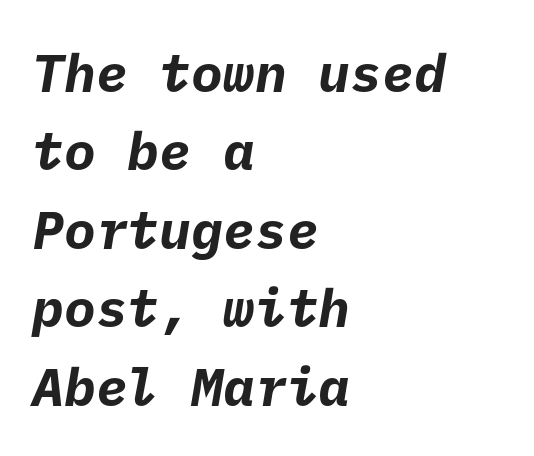
Q: Is the text bold? A: Yes.
Q: Is the typeface a serif or a sans-serif typeface? A: Sans-serif.
Q: Is the text underlined? A: No.
Q: How is the paragraph aligned? A: Left-aligned.
Q: Is the spacing between letters normal or unusually wide? A: Normal.
Q: Is the spacing between lines tight, normal or loose? A: Normal.
Q: Width (condensed, normal, or wide)? A: Normal.
Q: Stroke contrast? A: Low.
Q: x-height? A: Medium.
